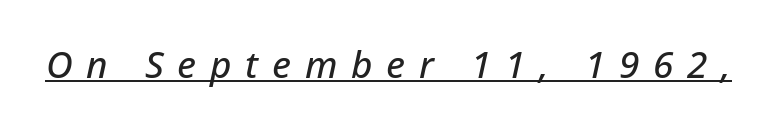
The image shows 37 px text type, italic (leaning right); set unusually wide letter spacing (+0.37 em), underlined; low stroke contrast and a medium x-height.
